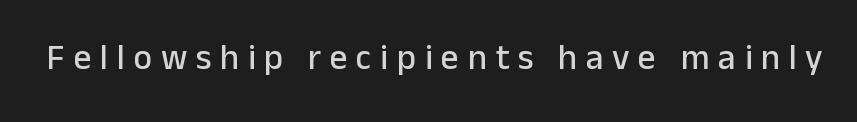
The image shows 35 px sans-serif type, upright; set unusually wide letter spacing (+0.25 em), not underlined; low stroke contrast and a medium x-height.
